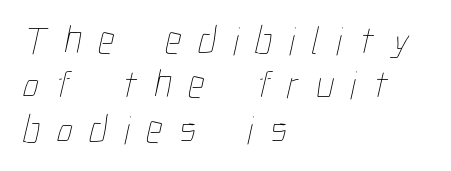
The image shows 40 px thin, condensed type; set left-aligned, tight line spacing (1.11x), unusually wide letter spacing (+0.42 em), not underlined; low stroke contrast and a medium x-height.
